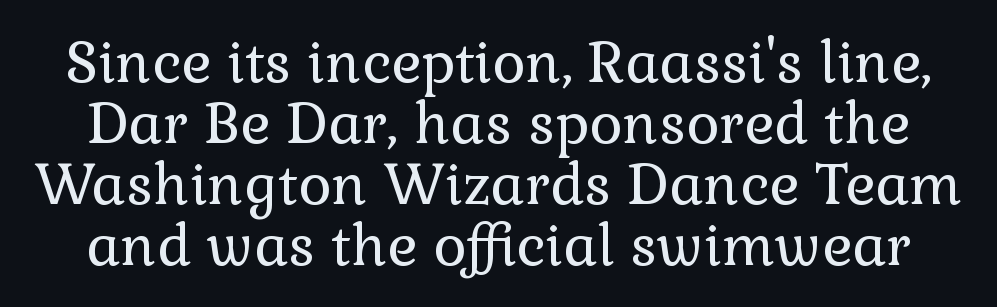
Q: Is the text bold? A: No.
Q: Is the text italic (slanted)? A: No, it is upright.
Q: Is the typeface a serif or a sans-serif typeface? A: Serif.
Q: Is the text underlined? A: No.
Q: Is the spacing between letters normal or unusually wide? A: Normal.
Q: Is the spacing between lines tight, normal or loose? A: Tight.
Q: Width (condensed, normal, or wide)? A: Normal.
Q: Stroke contrast? A: Low.
Q: x-height? A: Medium.
Q: Monospaced? A: No.
